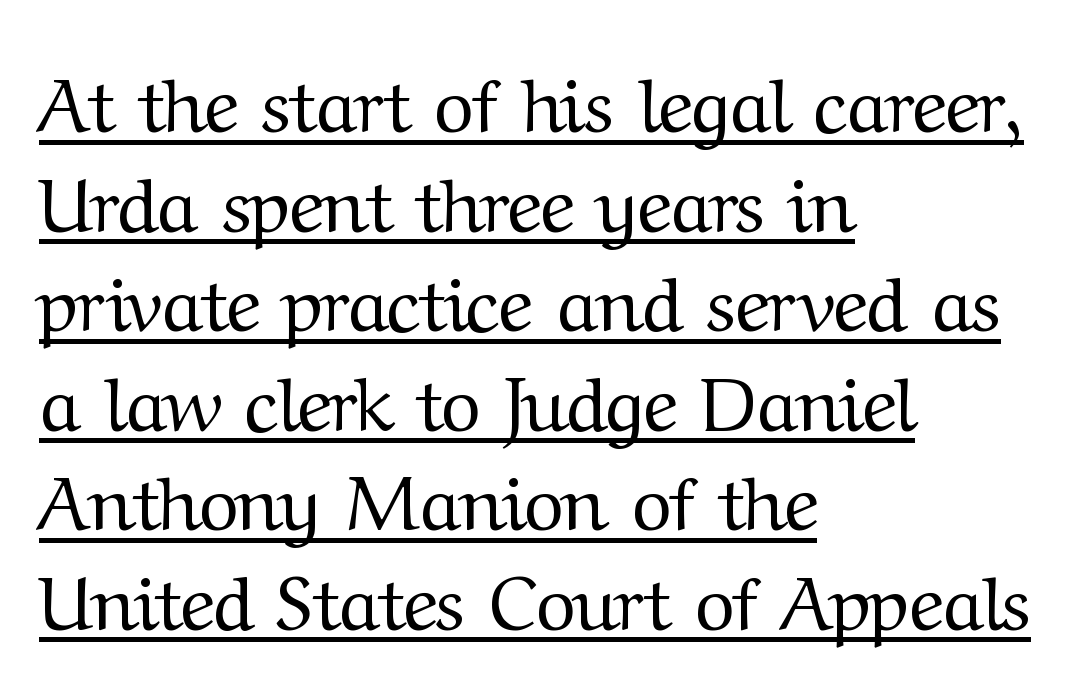
Q: Is the text bold? A: No.
Q: Is the text italic (slanted)? A: No, it is upright.
Q: Is the typeface a serif or a sans-serif typeface? A: Serif.
Q: Is the text underlined? A: Yes.
Q: How is the paragraph aligned? A: Left-aligned.
Q: Is the spacing between letters normal or unusually wide? A: Normal.
Q: Is the spacing between lines tight, normal or loose? A: Normal.
Q: Width (condensed, normal, or wide)? A: Normal.
Q: Stroke contrast? A: Medium.
Q: x-height? A: Medium.
Q: Monospaced? A: No.
